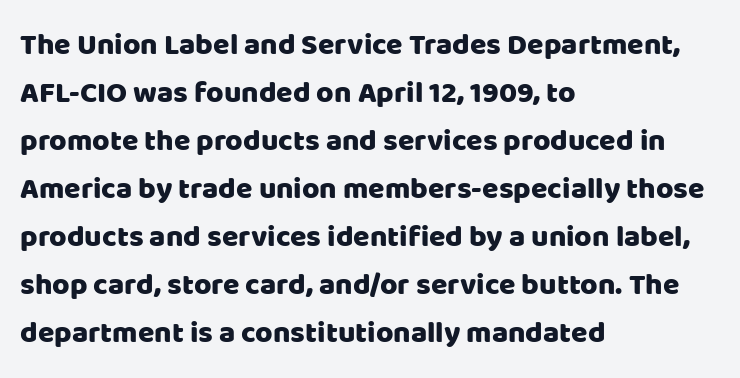
The image shows 30 px sans-serif type, upright; set left-aligned, normal line spacing (1.6x), normal letter spacing, not underlined; low stroke contrast and a large x-height.
